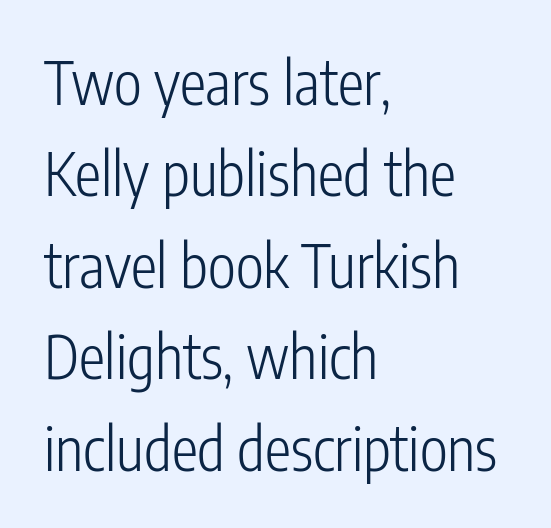
{"serif": "no", "italic": "no", "bold": "no", "weight": "light", "width": "condensed", "stroke_contrast": "low", "x_height": "medium", "monospaced": "no", "underline": "no", "align": "left", "line_spacing": "normal", "line_spacing_ratio": 1.55, "letter_spacing": "normal", "letter_spacing_em": 0.0, "glyph_px": 59}
